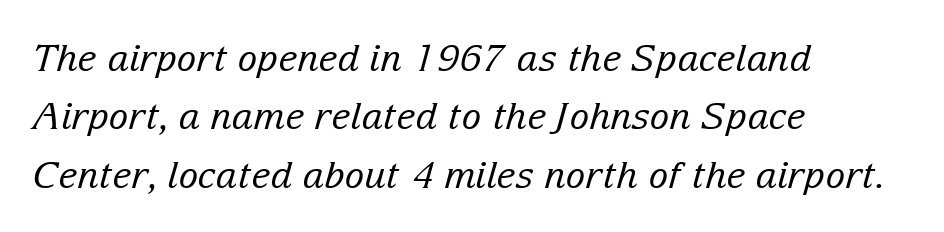
{"serif": "yes", "italic": "yes", "lean": "right", "slant_degrees": 15, "bold": "no", "weight": "regular", "width": "normal", "stroke_contrast": "low", "x_height": "medium", "monospaced": "no", "underline": "no", "align": "left", "line_spacing": "normal", "line_spacing_ratio": 1.58, "letter_spacing": "normal", "letter_spacing_em": 0.0, "glyph_px": 37}
